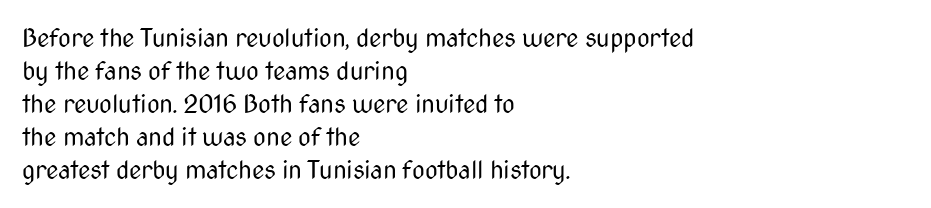
The image shows 25 px text type, upright; set left-aligned, normal line spacing (1.32x), normal letter spacing, not underlined.
